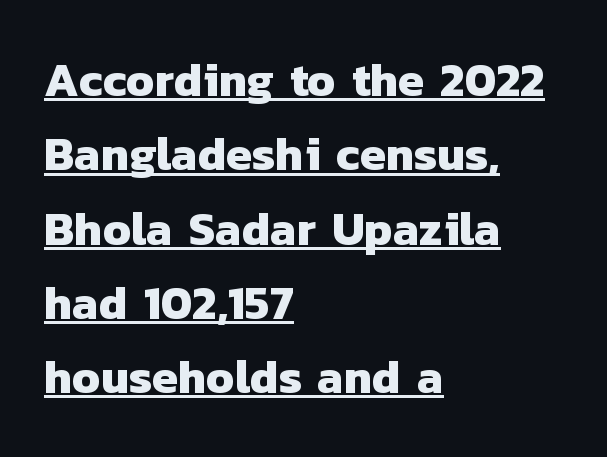
The image shows 47 px heavy sans-serif type; set left-aligned, normal line spacing (1.58x), normal letter spacing, underlined; low stroke contrast and a medium x-height.
